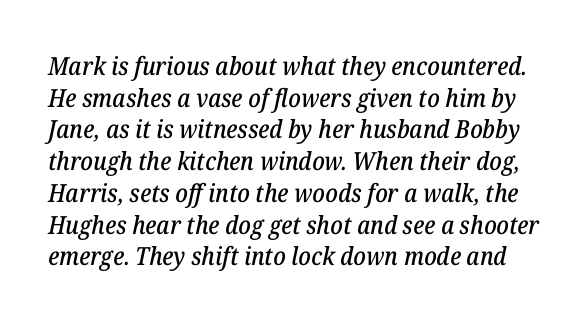
A clean baseline with only descenders dipping below it. Interline gaps are of average width in this sample. Caption: standard tracking, unaltered. Looking at the ascenders, they clearly lean.
